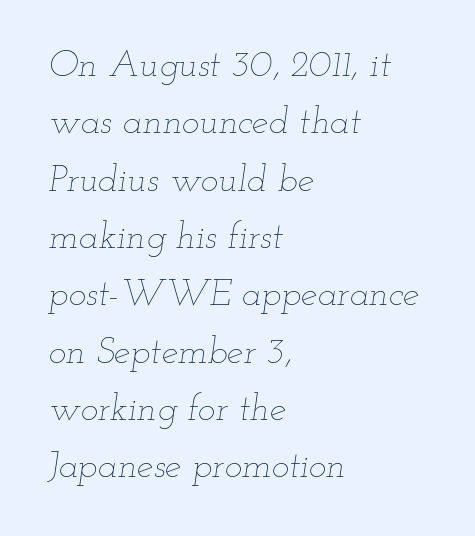
Q: Is the text bold? A: No.
Q: Is the text italic (slanted)? A: Yes, it leans right by about 12 degrees.
Q: Is the text underlined? A: No.
Q: How is the paragraph aligned? A: Left-aligned.
Q: Is the spacing between letters normal or unusually wide? A: Normal.
Q: Is the spacing between lines tight, normal or loose? A: Normal.
Q: Width (condensed, normal, or wide)? A: Wide.
Q: Stroke contrast? A: Low.
Q: x-height? A: Small.
Q: Monospaced? A: No.
